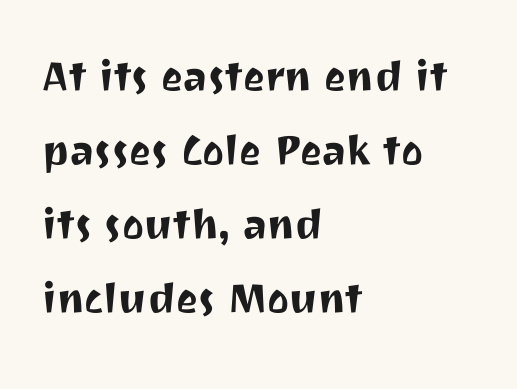
The image shows 52 px sans-serif type, upright; set left-aligned, normal line spacing (1.42x), normal letter spacing, not underlined; medium stroke contrast and a medium x-height.
